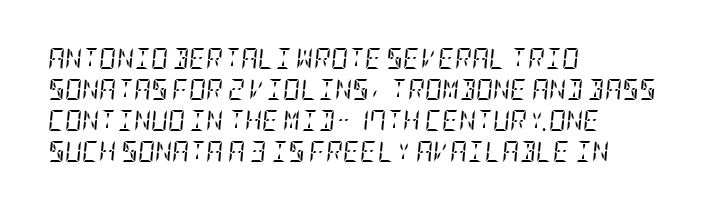
{"italic": "yes", "lean": "right", "slant_degrees": 5, "bold": "no", "underline": "no", "align": "left", "line_spacing": "normal", "line_spacing_ratio": 1.48, "letter_spacing": "normal", "letter_spacing_em": 0.0, "glyph_px": 21}
